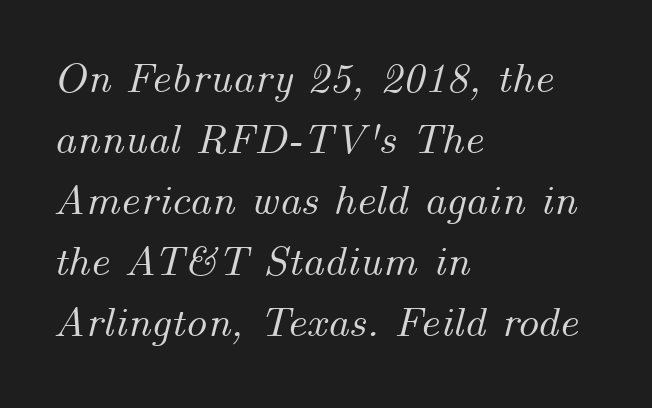
{"italic": "yes", "lean": "right", "slant_degrees": 14, "width": "normal", "stroke_contrast": "medium", "x_height": "small", "monospaced": "no", "underline": "no", "align": "left", "line_spacing": "normal", "line_spacing_ratio": 1.42, "letter_spacing": "normal", "letter_spacing_em": 0.0, "glyph_px": 43}
